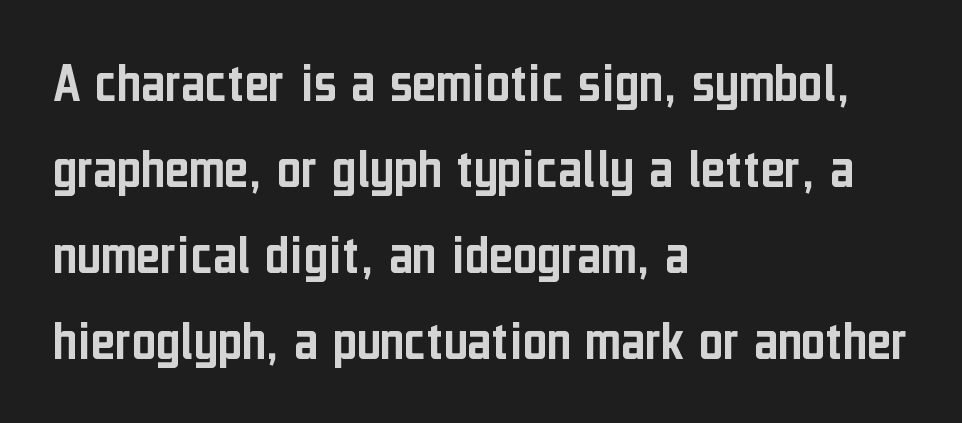
Q: Is the text italic (slanted)? A: No, it is upright.
Q: Is the typeface a serif or a sans-serif typeface? A: Sans-serif.
Q: Is the text underlined? A: No.
Q: How is the paragraph aligned? A: Left-aligned.
Q: Is the spacing between letters normal or unusually wide? A: Normal.
Q: Is the spacing between lines tight, normal or loose? A: Normal.
Q: Width (condensed, normal, or wide)? A: Condensed.
Q: Stroke contrast? A: Low.
Q: x-height? A: Medium.
Q: Monospaced? A: No.
